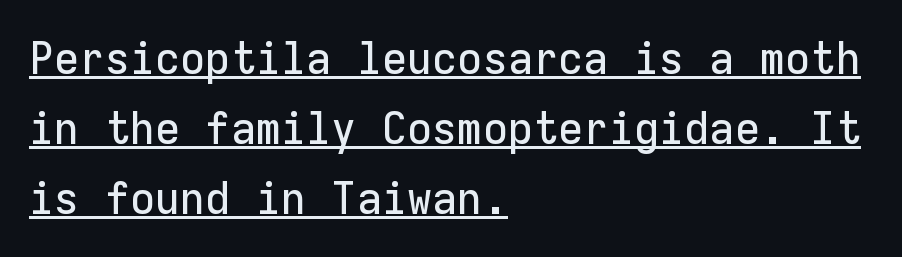
The image shows 46 px sans-serif type, upright, monospaced; set left-aligned, normal line spacing (1.52x), normal letter spacing, underlined; low stroke contrast and a medium x-height.
